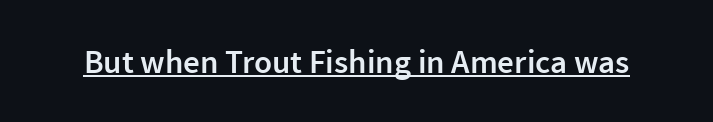
The image shows 33 px semibold sans-serif type, upright; set normal letter spacing, underlined; a medium x-height.
